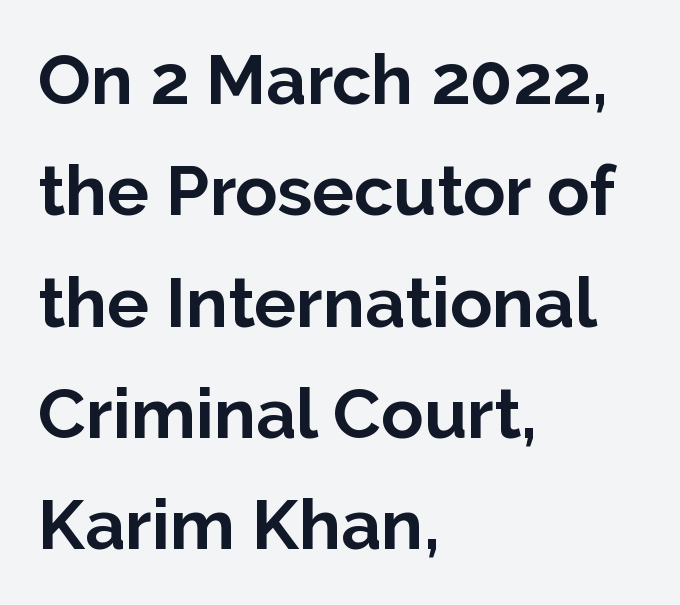
The image shows 70 px bold sans-serif type, upright; set left-aligned, normal line spacing (1.59x), normal letter spacing, not underlined; low stroke contrast and a medium x-height.
